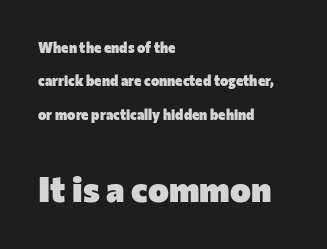
{"serif": "no", "italic": "no", "bold": "yes", "weight": "heavy", "width": "normal", "stroke_contrast": "low", "x_height": "medium", "monospaced": "no", "underline": "no", "align": "left", "line_spacing": "loose", "line_spacing_ratio": 2.39, "letter_spacing": "normal", "letter_spacing_em": 0.0, "larger_block": "second", "size_ratio": 2.5, "glyph_px": 35}
